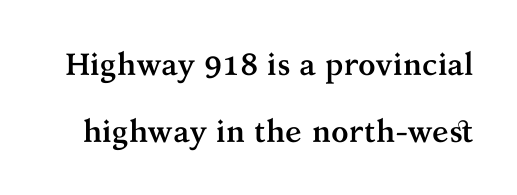
{"serif": "yes", "italic": "no", "bold": "yes", "weight": "semibold", "width": "normal", "stroke_contrast": "medium", "x_height": "medium", "monospaced": "no", "underline": "no", "line_spacing": "loose", "line_spacing_ratio": 2.15, "letter_spacing": "normal", "letter_spacing_em": 0.0, "glyph_px": 31}
